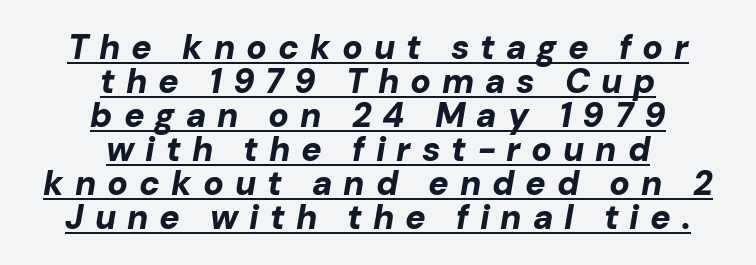
Q: Is the text bold? A: Yes.
Q: Is the text italic (slanted)? A: Yes, it leans right by about 10 degrees.
Q: Is the text underlined? A: Yes.
Q: How is the paragraph aligned? A: Centered.
Q: Is the spacing between letters normal or unusually wide? A: Unusually wide.
Q: Is the spacing between lines tight, normal or loose? A: Tight.
Q: Width (condensed, normal, or wide)? A: Normal.
Q: Stroke contrast? A: Low.
Q: x-height? A: Medium.
Q: Monospaced? A: No.
